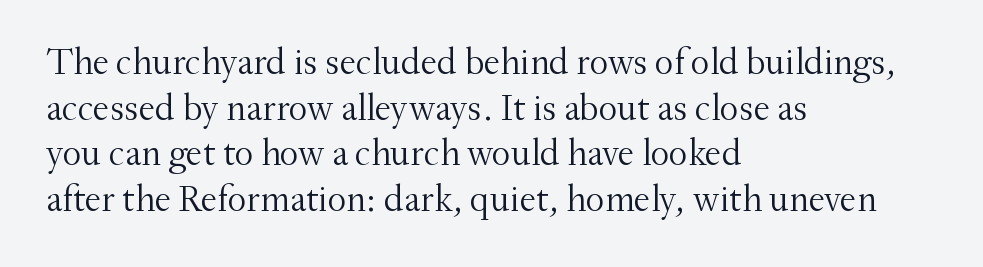
{"serif": "yes", "italic": "no", "bold": "no", "weight": "light", "width": "normal", "stroke_contrast": "medium", "x_height": "small", "monospaced": "no", "underline": "no", "align": "left", "line_spacing_ratio": 1.23, "letter_spacing": "normal", "letter_spacing_em": 0.0, "glyph_px": 37}
